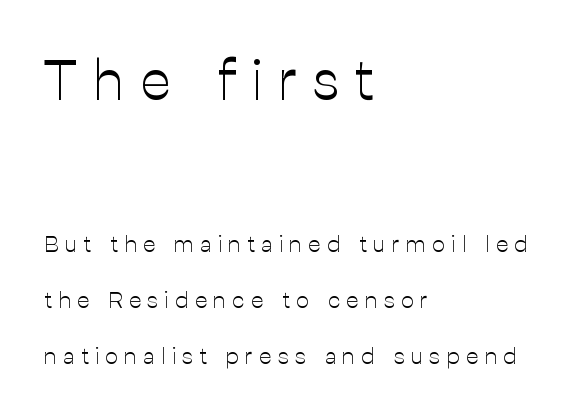
Think standard paragraph weight, or any step lighter than that. The ragged edge is on the right, which tells us the setting is flush left. Posture: upright roman. Glance below the letters and you will spot only blank space.
